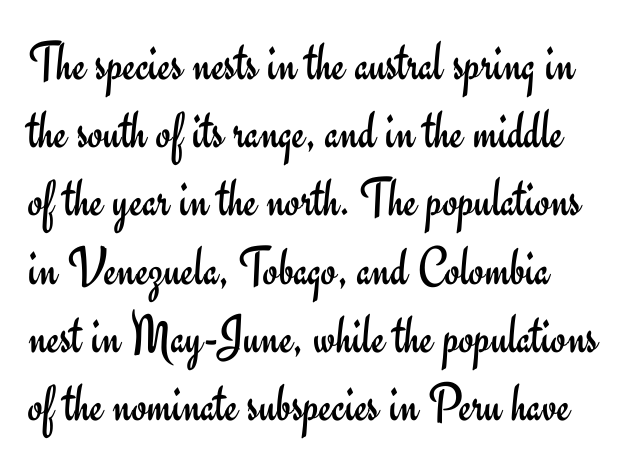
You can tell from the bare stems that sans-serif type was used. Stems and bowls with no extra thickness — not bold. The letters advance in unequal steps, a hallmark of proportional type. Descenders hang freely into open space.
